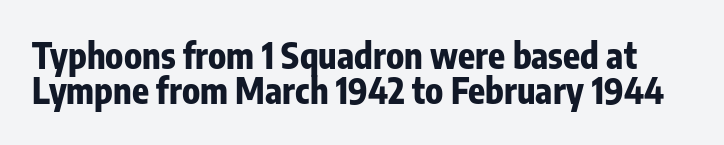
The image shows 35 px bold, condensed sans-serif type, upright; set tight line spacing (1.01x), normal letter spacing, not underlined; low stroke contrast and a medium x-height.
